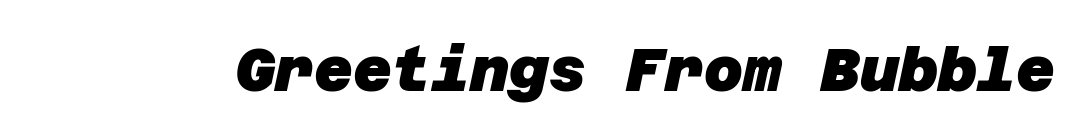
Q: Is the text bold? A: Yes.
Q: Is the typeface a serif or a sans-serif typeface? A: Sans-serif.
Q: Is the text underlined? A: No.
Q: Is the spacing between letters normal or unusually wide? A: Normal.
Q: Width (condensed, normal, or wide)? A: Normal.
Q: Stroke contrast? A: Low.
Q: x-height? A: Large.
